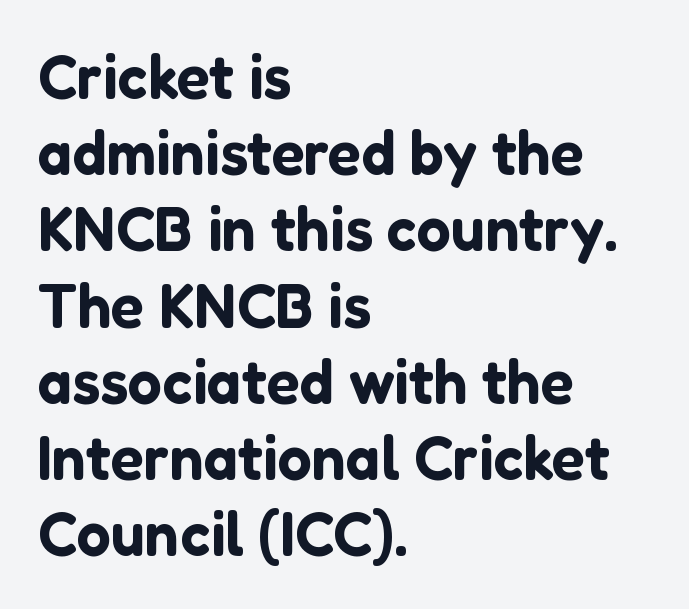
Just letters on the line, the space beneath them empty. A normal amount of white space separates one row of letters from the next. The paragraph has a hard left edge and a soft right edge. The type sits square on the baseline with zero lean. These lines are composed in type without serifs. The rendering uses natural spacing where letterforms have individual widths.
